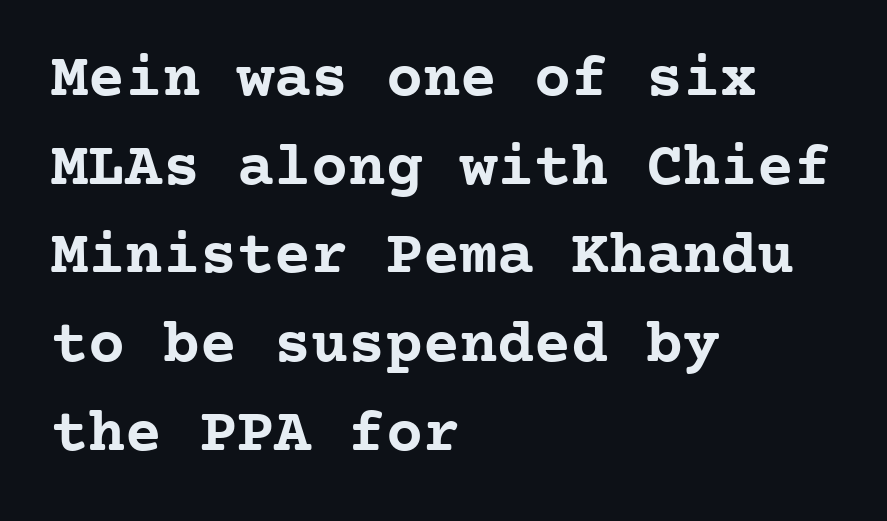
The image shows 62 px semibold serif type, upright, monospaced; set left-aligned, normal line spacing (1.43x), normal letter spacing, not underlined; low stroke contrast and a medium x-height.
